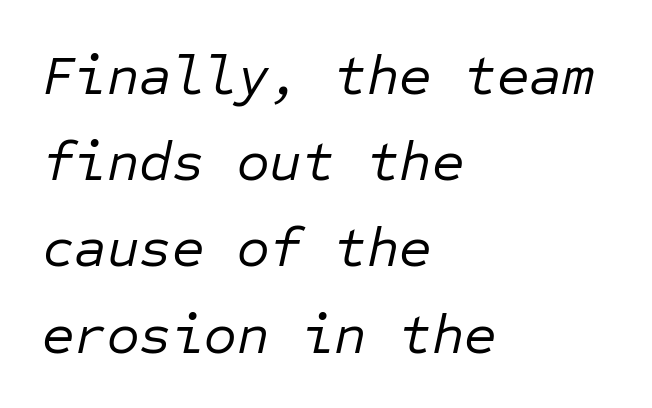
The image shows 56 px regular-weight type, italic (leaning right), monospaced; set left-aligned, normal line spacing (1.54x), normal letter spacing, not underlined; low stroke contrast and a medium x-height.
